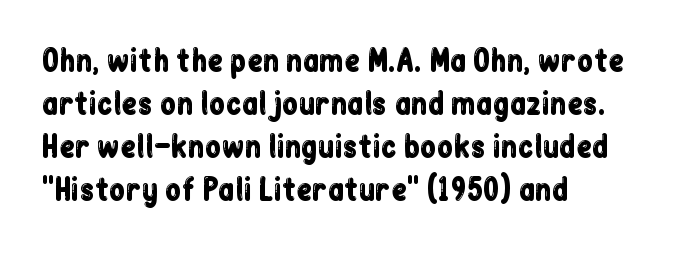
The letters stand straight up with perfectly vertical stems. Casual observation: everything's shoved over to the left. Descenders hang freely into open space. Vertical spacing — default.
